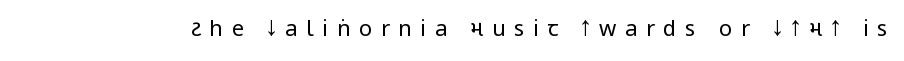
{"italic": "no", "bold": "no", "underline": "no", "letter_spacing": "wide", "letter_spacing_em": 0.39, "glyph_px": 22}
